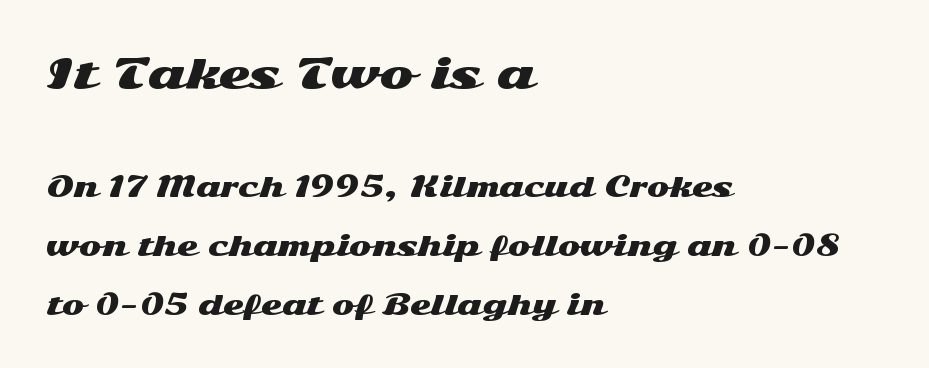
Character widths vary here, with narrow letters taking less room than wide ones. The more generous point size was reserved for the upper chunk. Quick note: underline off. Students, observe: this is what heavily led, spacious text looks like. The type family on display is of the sans-serif kind.
